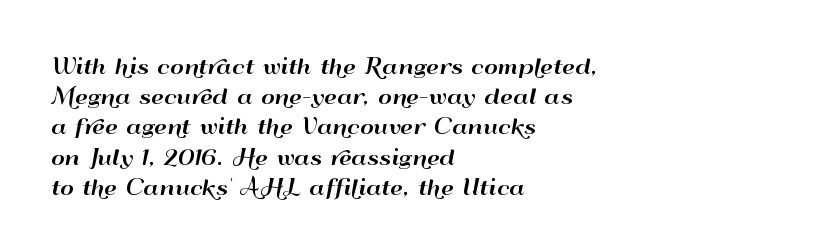
Q: Is the text italic (slanted)? A: Yes.
Q: Is the text underlined? A: No.
Q: How is the paragraph aligned? A: Left-aligned.
Q: Is the spacing between letters normal or unusually wide? A: Normal.
Q: Is the spacing between lines tight, normal or loose? A: Normal.
